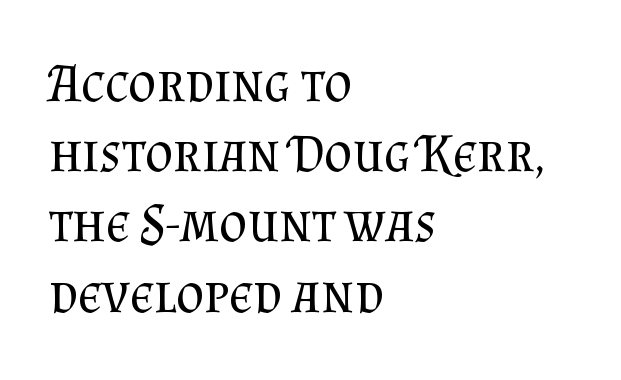
Line spacing here is normal. This rendering leaves character spacing at its baseline value. Varying glyph widths throughout — classic text-font behaviour. Caption: multi-line text, flush left, ragged right.
